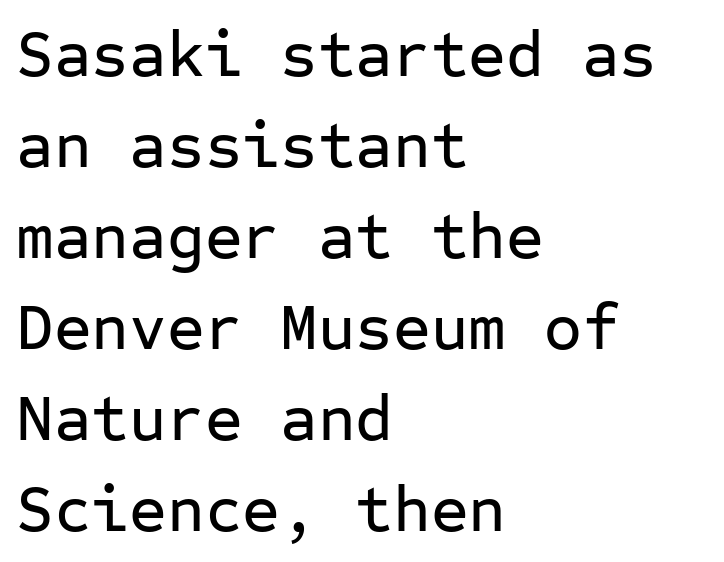
The image shows 65 px sans-serif type, upright, monospaced; set left-aligned, normal line spacing (1.4x), normal letter spacing, not underlined; low stroke contrast and a medium x-height.
